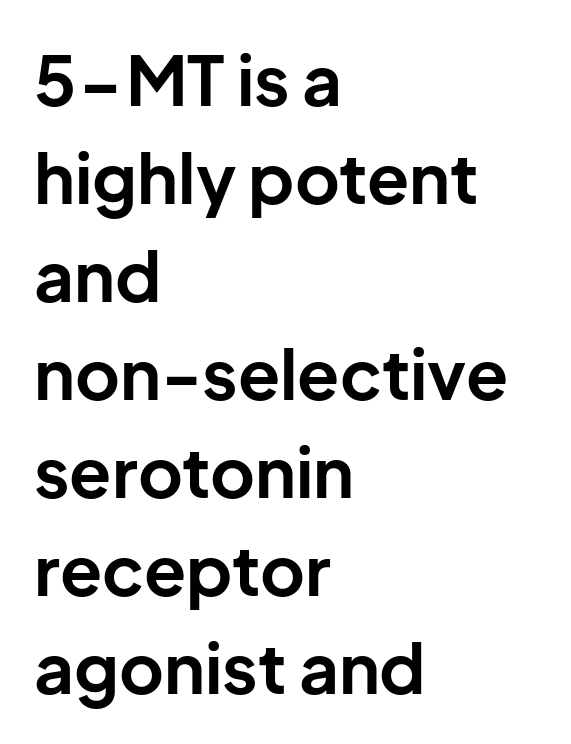
Q: Is the text bold? A: Yes.
Q: Is the text italic (slanted)? A: No, it is upright.
Q: Is the typeface a serif or a sans-serif typeface? A: Sans-serif.
Q: Is the text underlined? A: No.
Q: How is the paragraph aligned? A: Left-aligned.
Q: Is the spacing between letters normal or unusually wide? A: Normal.
Q: Is the spacing between lines tight, normal or loose? A: Normal.
Q: Width (condensed, normal, or wide)? A: Normal.
Q: Stroke contrast? A: Low.
Q: x-height? A: Medium.
Q: Monospaced? A: No.
